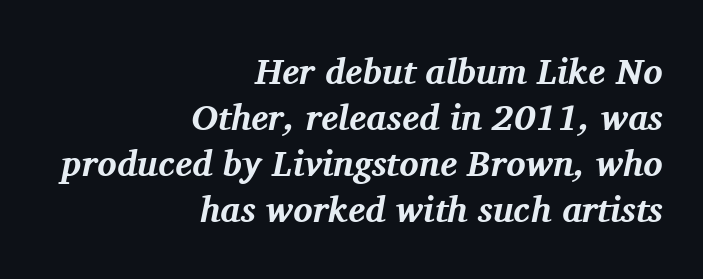
Tall strokes in this sample are angled rather than plumb. Where is the straight margin? On the right. I'd describe the lettering as bold — thick and assertive. Short note: letters normally spaced.
